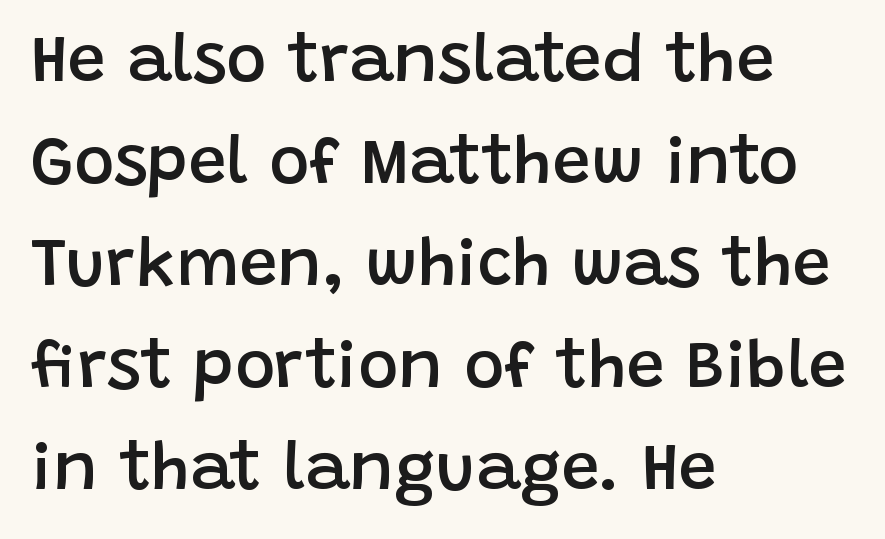
Q: Is the text bold? A: Semi-bold.
Q: Is the text italic (slanted)? A: No, it is upright.
Q: Is the typeface a serif or a sans-serif typeface? A: Sans-serif.
Q: Is the text underlined? A: No.
Q: How is the paragraph aligned? A: Left-aligned.
Q: Is the spacing between letters normal or unusually wide? A: Normal.
Q: Is the spacing between lines tight, normal or loose? A: Normal.
Q: Width (condensed, normal, or wide)? A: Normal.
Q: Stroke contrast? A: Low.
Q: x-height? A: Large.
Q: Monospaced? A: No.
